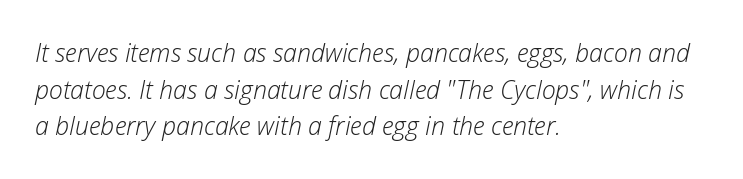
The image shows 25 px text type, italic (leaning right); set left-aligned, normal line spacing (1.47x), normal letter spacing, not underlined.
